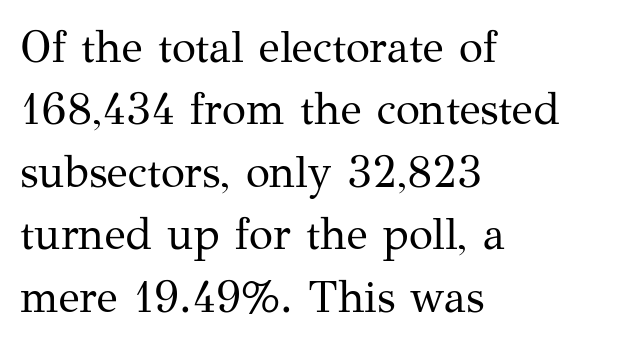
Q: Is the text bold? A: No.
Q: Is the text italic (slanted)? A: No, it is upright.
Q: Is the typeface a serif or a sans-serif typeface? A: Serif.
Q: Is the text underlined? A: No.
Q: How is the paragraph aligned? A: Left-aligned.
Q: Is the spacing between letters normal or unusually wide? A: Normal.
Q: Is the spacing between lines tight, normal or loose? A: Normal.
Q: Width (condensed, normal, or wide)? A: Normal.
Q: Stroke contrast? A: Medium.
Q: x-height? A: Medium.
Q: Monospaced? A: No.
